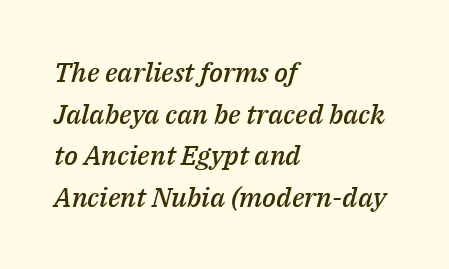
The image shows 27 px text type, italic (leaning right); set left-aligned, normal line spacing (1.54x), normal letter spacing, not underlined.
